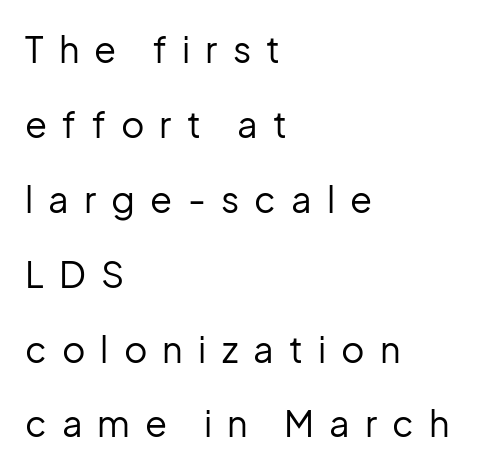
Q: Is the text bold? A: No.
Q: Is the text italic (slanted)? A: No, it is upright.
Q: Is the typeface a serif or a sans-serif typeface? A: Sans-serif.
Q: Is the text underlined? A: No.
Q: How is the paragraph aligned? A: Left-aligned.
Q: Is the spacing between letters normal or unusually wide? A: Unusually wide.
Q: Is the spacing between lines tight, normal or loose? A: Loose.
Q: Width (condensed, normal, or wide)? A: Normal.
Q: Stroke contrast? A: Low.
Q: x-height? A: Medium.
Q: Monospaced? A: No.
